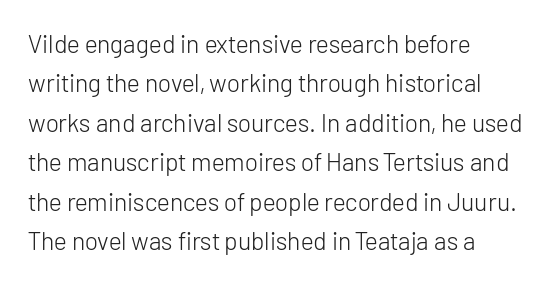
{"italic": "no", "bold": "no", "underline": "no", "align": "left", "line_spacing": "normal", "line_spacing_ratio": 1.58, "letter_spacing": "normal", "letter_spacing_em": 0.0, "glyph_px": 25}
